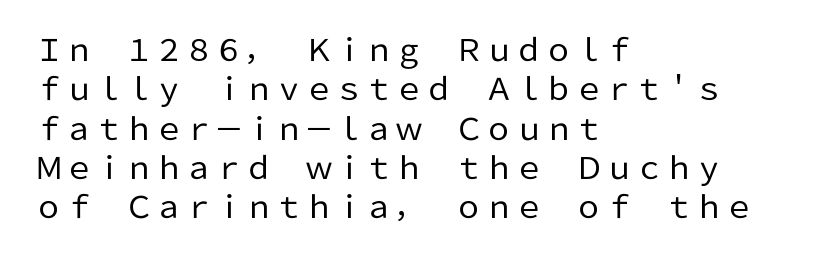
{"serif": "no", "italic": "no", "bold": "no", "weight": "regular", "width": "normal", "stroke_contrast": "low", "x_height": "medium", "monospaced": "no", "underline": "no", "align": "left", "line_spacing": "normal", "line_spacing_ratio": 1.31, "letter_spacing": "normal", "letter_spacing_em": 0.0, "glyph_px": 30}
